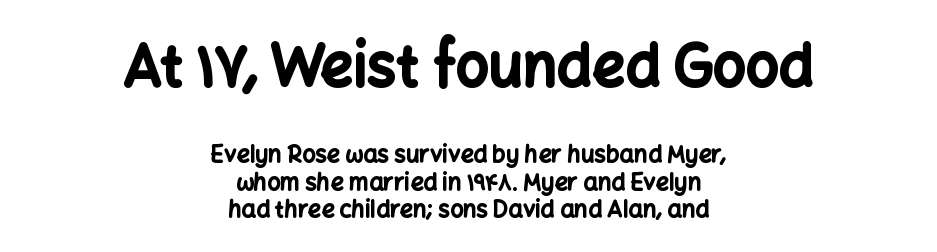
{"serif": "no", "italic": "no", "bold": "yes", "weight": "bold", "width": "normal", "stroke_contrast": "low", "x_height": "medium", "monospaced": "no", "underline": "no", "align": "center", "line_spacing_ratio": 1.19, "letter_spacing": "normal", "letter_spacing_em": 0.0, "larger_block": "first", "size_ratio": 2.52, "glyph_px": 58}
